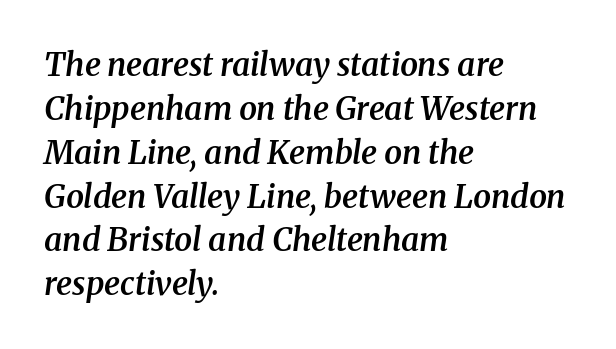
{"serif": "yes", "italic": "yes", "lean": "right", "slant_degrees": 8, "bold": "semi", "weight": "semibold", "width": "normal", "stroke_contrast": "medium", "x_height": "medium", "monospaced": "no", "underline": "no", "align": "left", "line_spacing": "normal", "line_spacing_ratio": 1.37, "letter_spacing": "normal", "letter_spacing_em": 0.0, "glyph_px": 32}
